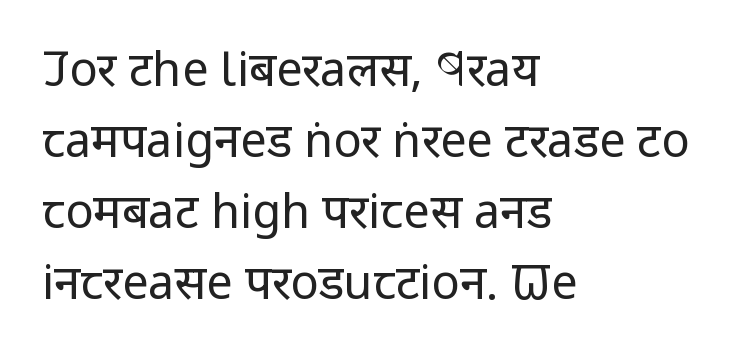
Q: Is the text bold? A: No.
Q: Is the text italic (slanted)? A: No, it is upright.
Q: Is the typeface a serif or a sans-serif typeface? A: Sans-serif.
Q: Is the text underlined? A: No.
Q: How is the paragraph aligned? A: Left-aligned.
Q: Is the spacing between letters normal or unusually wide? A: Normal.
Q: Is the spacing between lines tight, normal or loose? A: Normal.
Q: Width (condensed, normal, or wide)? A: Condensed.
Q: Stroke contrast? A: Low.
Q: x-height? A: Large.
Q: Monospaced? A: No.
